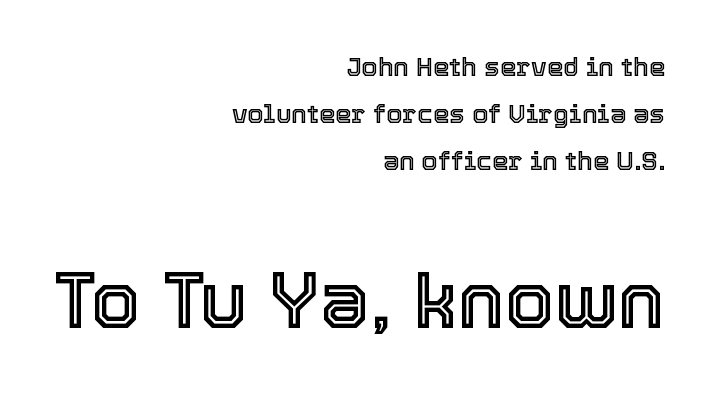
Proportional: the letters do not fall into vertical columns. Caption: standard tracking, unaltered. Style check: upright. Has an underline been added? It has not.
